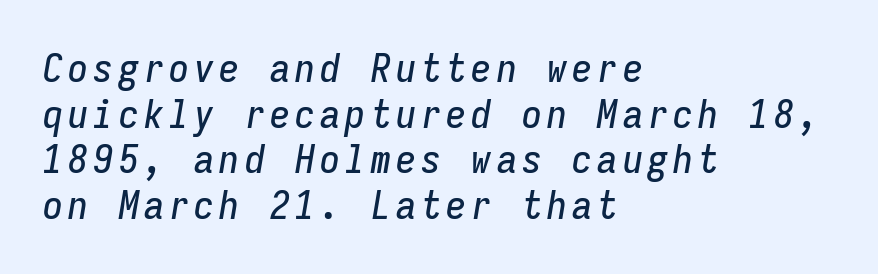
{"italic": "yes", "lean": "right", "slant_degrees": 9, "width": "condensed", "stroke_contrast": "low", "x_height": "medium", "monospaced": "yes", "underline": "no", "align": "left", "line_spacing": "tight", "line_spacing_ratio": 1.14, "glyph_px": 40}
